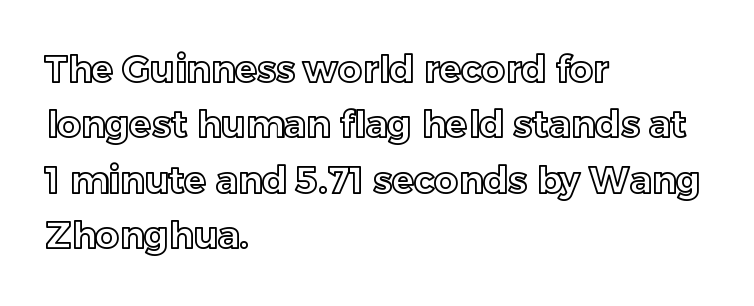
Unmarked baselines from the first word to the last. This sample is left-justified, so line endings fall wherever the words run out. In terms of letterspacing, this is plain default setting. Is this a fixed-width face? No — the glyphs have proportional, varying widths. Successive baselines arrive at the customary interval. Posture: straight, roman, zero tilt.
